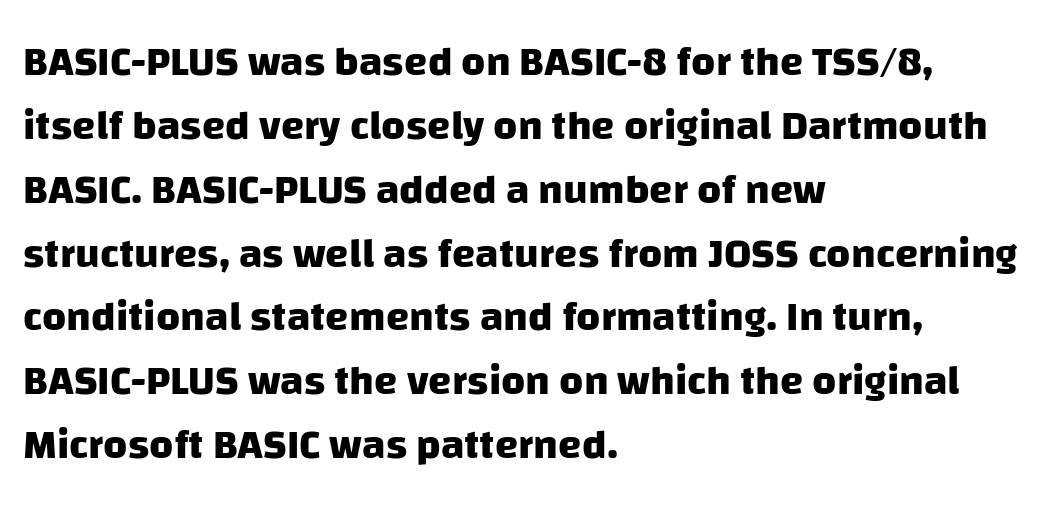
{"serif": "no", "bold": "yes", "weight": "heavy", "width": "normal", "stroke_contrast": "low", "x_height": "large", "monospaced": "no", "underline": "no", "align": "left", "line_spacing": "normal", "line_spacing_ratio": 1.52, "letter_spacing": "normal", "letter_spacing_em": 0.0, "glyph_px": 42}
